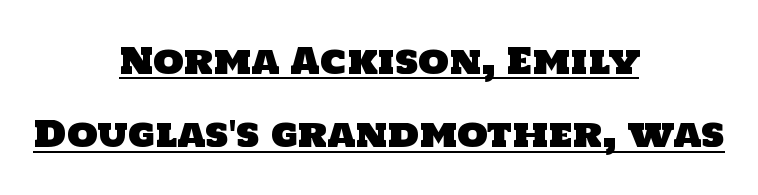
Q: Is the typeface a serif or a sans-serif typeface? A: Sans-serif.
Q: Is the text underlined? A: Yes.
Q: How is the paragraph aligned? A: Centered.
Q: Is the spacing between letters normal or unusually wide? A: Normal.
Q: Is the spacing between lines tight, normal or loose? A: Loose.
Q: Width (condensed, normal, or wide)? A: Normal.
Q: Stroke contrast? A: Low.
Q: x-height? A: Large.
Q: Monospaced? A: No.
